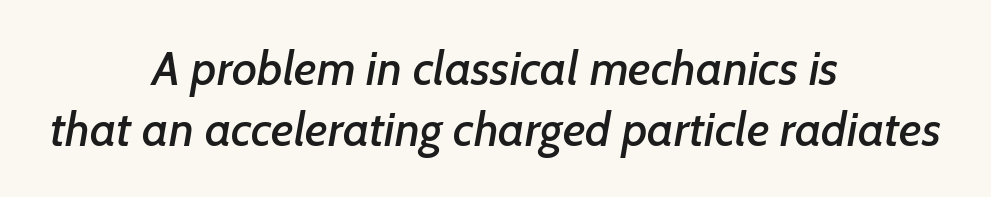
Normally led — the rows are evenly, conventionally spaced. Horizontally, the lines are justified to the midpoint only. The space directly below the letters is spotless. Look at the bottom of the vertical strokes: they stop flat, with no serifs. The horizontal fit of the characters is conventional and even.
